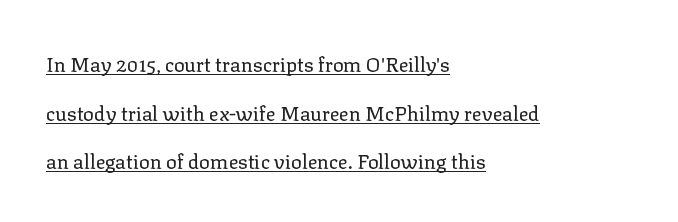
Does a line run under the words? Yes, clearly. Vertical stems look standard width or narrower in stroke. Upright lettering throughout. Students, observe: this is what heavily led, spacious text looks like. Teacher's note: observe the even left margin — that is flush-left alignment. Nothing unusual about the tracking: characters are spaced as the font intends.
